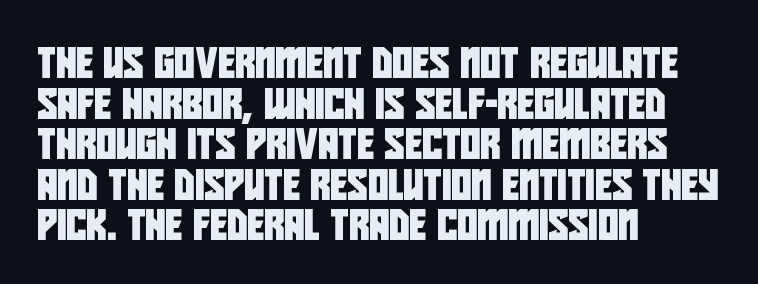
Q: Is the typeface a serif or a sans-serif typeface? A: Sans-serif.
Q: Is the text underlined? A: No.
Q: How is the paragraph aligned? A: Left-aligned.
Q: Is the spacing between letters normal or unusually wide? A: Normal.
Q: Is the spacing between lines tight, normal or loose? A: Normal.
Q: Width (condensed, normal, or wide)? A: Condensed.
Q: Stroke contrast? A: Low.
Q: x-height? A: Large.
Q: Monospaced? A: No.
